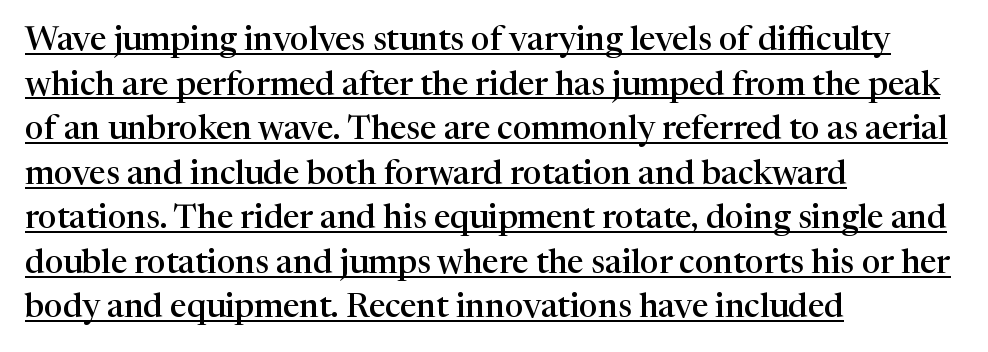
The horizontal fit of the characters is conventional and even. This rendering employs a face with finishing strokes, i.e., a serif. Notice how the passage keeps a crisp vertical edge on the left only. Looks like regular typesetting: each glyph gets only the width it needs. The rows are spaced the way most documents space them.
